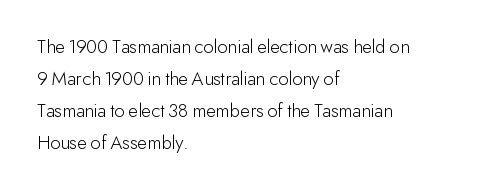
{"italic": "no", "bold": "no", "underline": "no", "align": "left", "line_spacing": "normal", "line_spacing_ratio": 1.6, "letter_spacing": "normal", "letter_spacing_em": 0.0, "glyph_px": 20}
